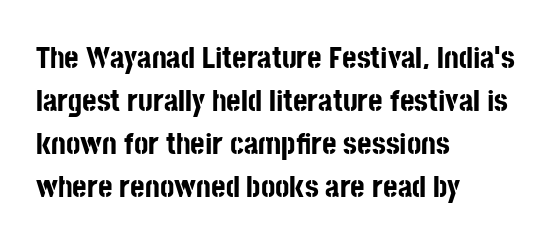
The image shows 31 px bold, condensed sans-serif type, upright; set left-aligned, normal line spacing (1.39x), normal letter spacing, not underlined; low stroke contrast and a large x-height.
